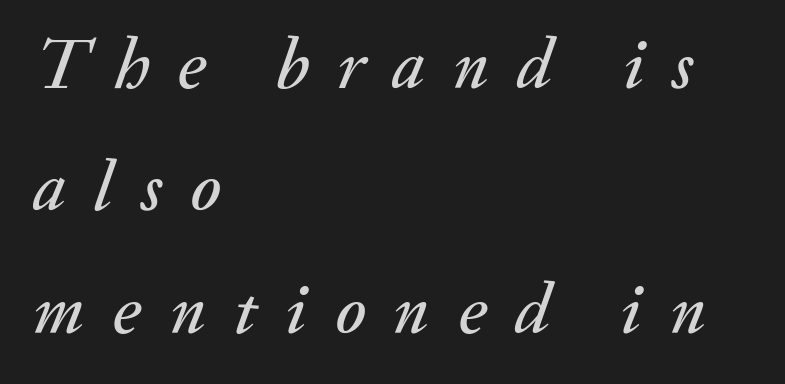
The image shows 72 px text type, italic (leaning right); set left-aligned, normal line spacing (1.7x), unusually wide letter spacing (+0.39 em), not underlined; medium stroke contrast and a small x-height.
